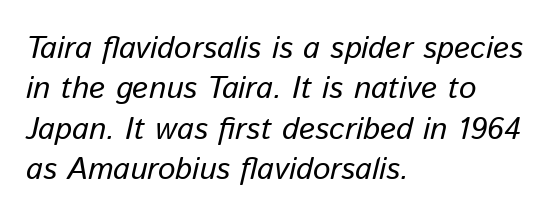
The image shows 31 px text type, italic (leaning right); set left-aligned, normal line spacing (1.3x), normal letter spacing, not underlined; low stroke contrast and a medium x-height.
